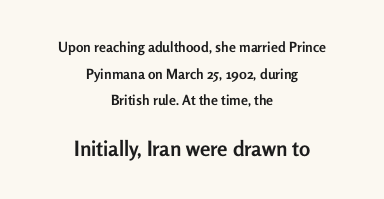
The image shows 21 px bold type, upright; set centered, loose line spacing (1.9x), normal letter spacing, not underlined; the second (bottom) block is 1.5x larger.
